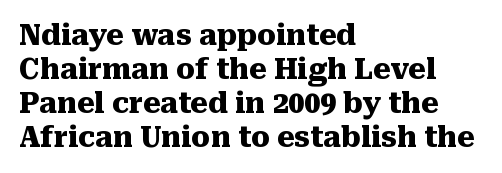
The image shows 28 px heavy serif type, upright; set left-aligned, line spacing 1.21x, normal letter spacing, not underlined; medium stroke contrast and a medium x-height.
